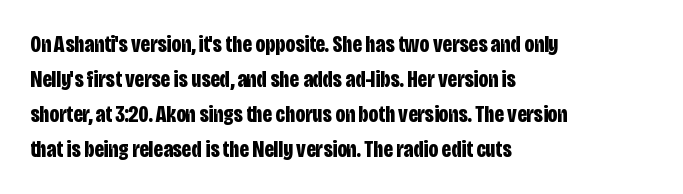
A normal amount of white space separates one row of letters from the next. The lines in this sample share a left origin and differ only in where they stop. Characters follow at the spacing the type designer built in. In terms of weight, the rendering is a true, heavy bold.
